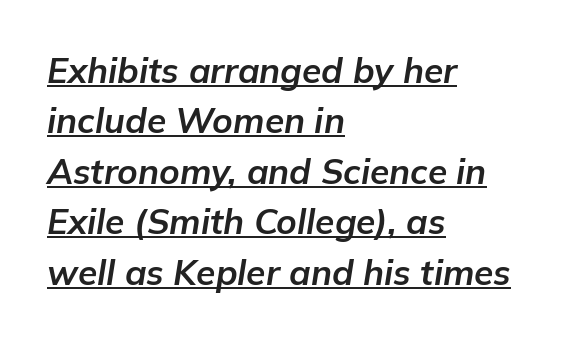
Q: Is the text bold? A: Yes.
Q: Is the text italic (slanted)? A: Yes, it leans right by about 9 degrees.
Q: Is the text underlined? A: Yes.
Q: How is the paragraph aligned? A: Left-aligned.
Q: Is the spacing between letters normal or unusually wide? A: Normal.
Q: Is the spacing between lines tight, normal or loose? A: Normal.
Q: Width (condensed, normal, or wide)? A: Normal.
Q: Stroke contrast? A: Low.
Q: x-height? A: Medium.
Q: Monospaced? A: No.
